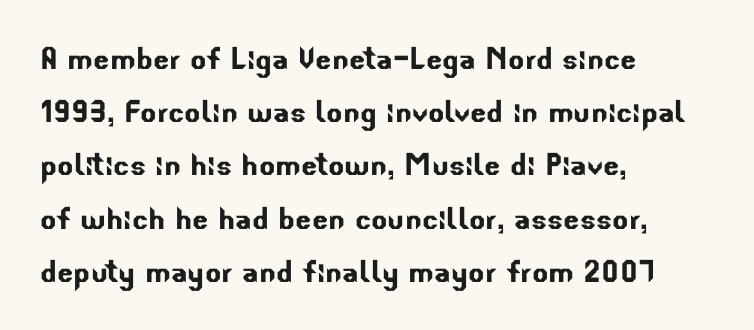
Q: Is the typeface a serif or a sans-serif typeface? A: Sans-serif.
Q: Is the text underlined? A: No.
Q: How is the paragraph aligned? A: Left-aligned.
Q: Is the spacing between letters normal or unusually wide? A: Normal.
Q: Is the spacing between lines tight, normal or loose? A: Normal.
Q: Width (condensed, normal, or wide)? A: Normal.
Q: Stroke contrast? A: Low.
Q: x-height? A: Small.
Q: Monospaced? A: No.
